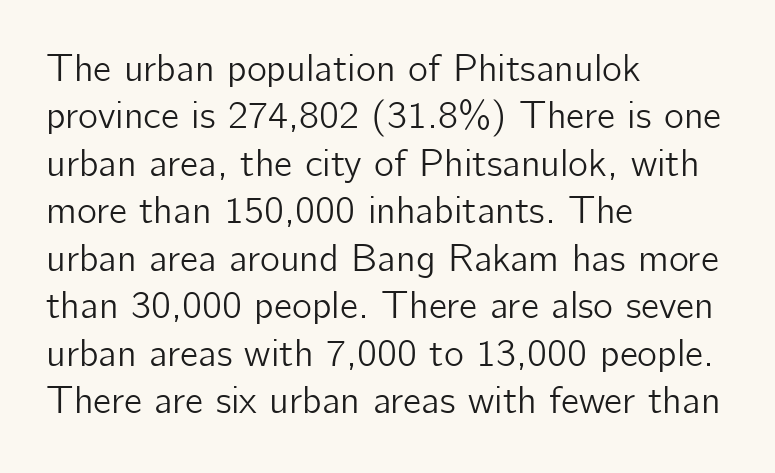
{"serif": "no", "italic": "no", "width": "normal", "stroke_contrast": "low", "x_height": "medium", "monospaced": "no", "underline": "no", "align": "left", "line_spacing": "normal", "line_spacing_ratio": 1.25, "letter_spacing": "normal", "letter_spacing_em": 0.0, "glyph_px": 38}
